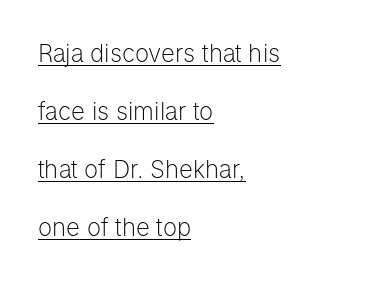
The image shows 24 px text type, upright; set left-aligned, loose line spacing (2.42x), normal letter spacing, underlined.
